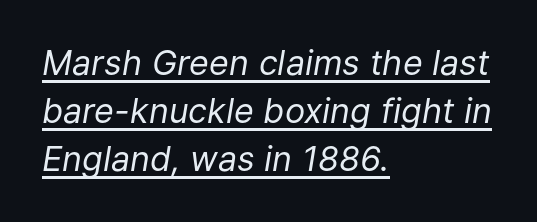
The setting favours the left margin, as ordinary paragraphs usually do. This rendering leaves character spacing at its baseline value. The rendering applies a slant to the glyphs. The rendering uses the underline text-decoration. The font is comparable to plain body text, perhaps lighter.
